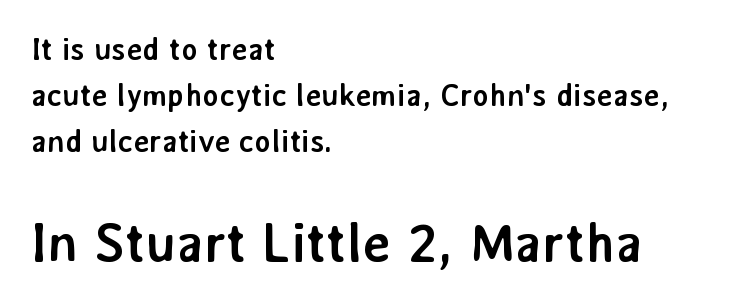
The image shows 54 px semibold sans-serif type, upright; set left-aligned, normal line spacing (1.48x), normal letter spacing, not underlined; the second (bottom) block is 1.74x larger; low stroke contrast and a medium x-height.
